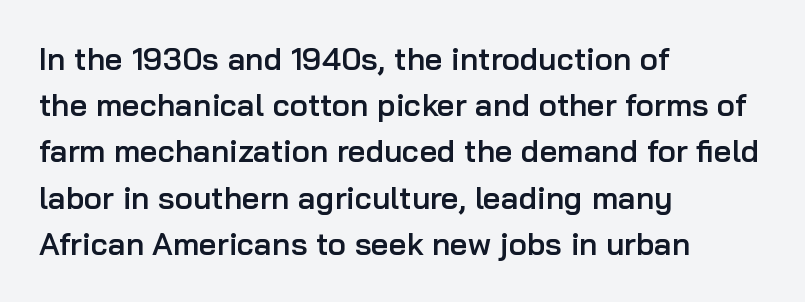
{"serif": "no", "italic": "no", "bold": "semi", "weight": "semibold", "width": "normal", "stroke_contrast": "low", "x_height": "medium", "monospaced": "no", "underline": "no", "align": "left", "line_spacing": "normal", "line_spacing_ratio": 1.49, "letter_spacing": "normal", "letter_spacing_em": 0.0, "glyph_px": 31}
